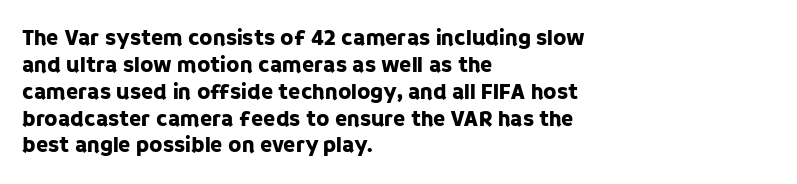
Is the block centered? No — it sits flush against the left margin. Beneath every word, the page is bare. What stands out about the letter spacing? Nothing — it is the standard amount. The lettering stays uniformly vertical, giving the passage a roman look.
